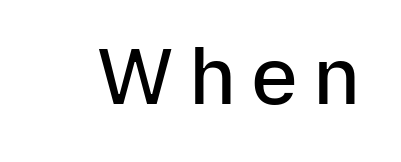
{"serif": "no", "italic": "no", "bold": "semi", "weight": "semibold", "width": "normal", "stroke_contrast": "low", "x_height": "medium", "monospaced": "no", "underline": "no", "glyph_px": 79}
